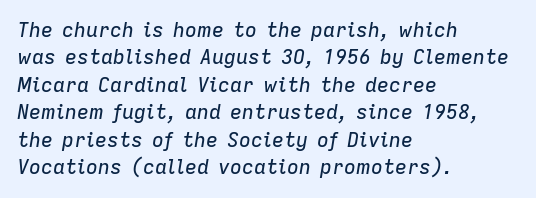
{"italic": "yes", "lean": "right", "slant_degrees": 9, "underline": "no", "align": "left", "line_spacing": "normal", "line_spacing_ratio": 1.37, "letter_spacing": "normal", "letter_spacing_em": 0.0, "glyph_px": 20}
